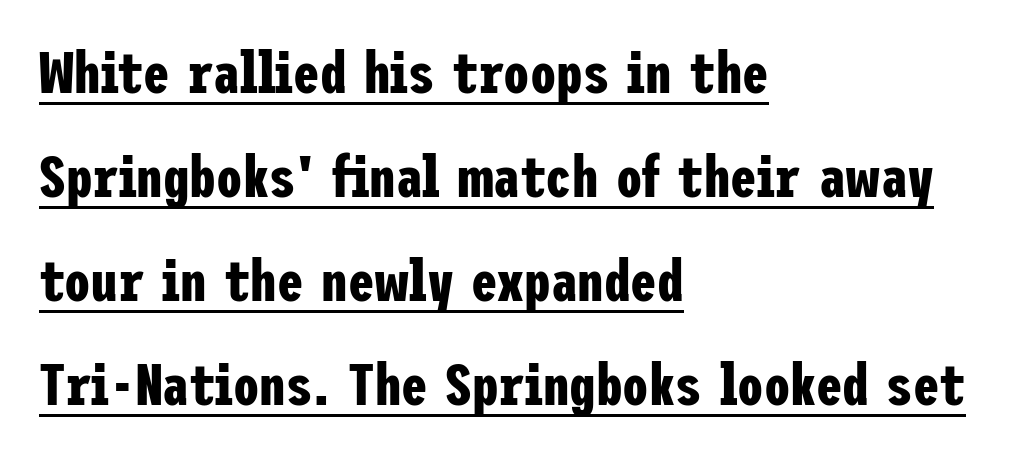
The image shows 59 px bold, condensed sans-serif type, upright; set left-aligned, line spacing 1.76x, normal letter spacing, underlined; low stroke contrast and a medium x-height.
